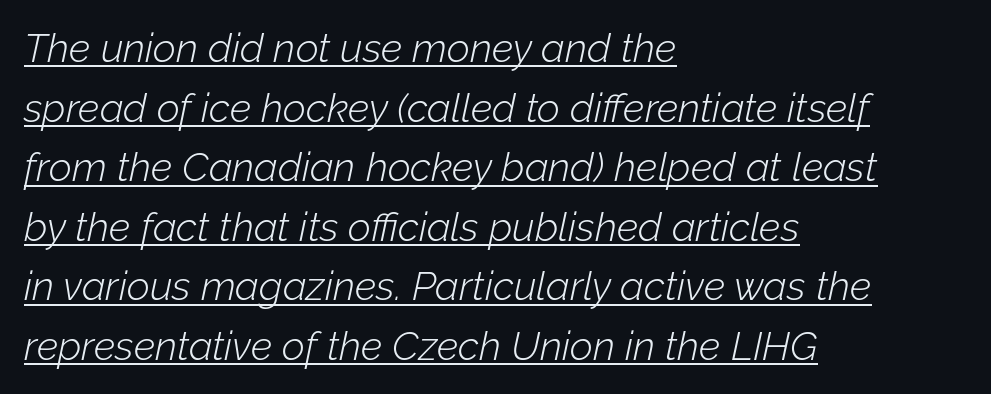
The image shows 40 px light type, italic (leaning right); set left-aligned, normal line spacing (1.49x), normal letter spacing, underlined; low stroke contrast and a medium x-height.
